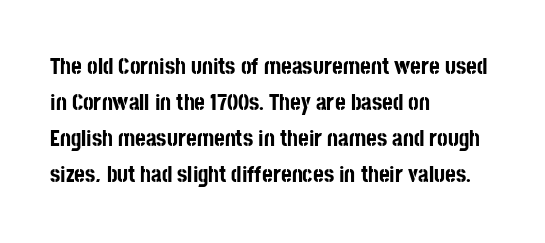
{"italic": "no", "bold": "yes", "underline": "no", "align": "left", "line_spacing": "normal", "line_spacing_ratio": 1.56, "letter_spacing": "normal", "letter_spacing_em": 0.0, "glyph_px": 23}
